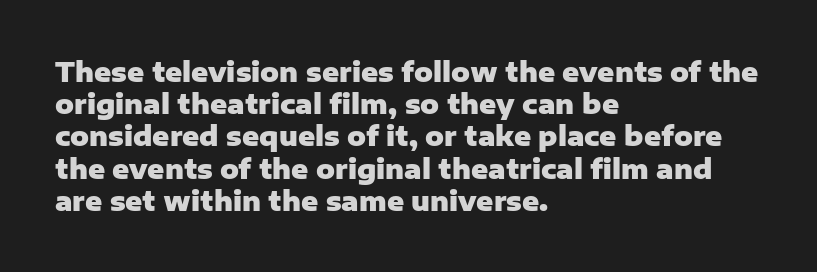
{"italic": "no", "bold": "yes", "underline": "no", "align": "left", "line_spacing_ratio": 1.24, "letter_spacing": "normal", "letter_spacing_em": 0.0, "glyph_px": 26}
